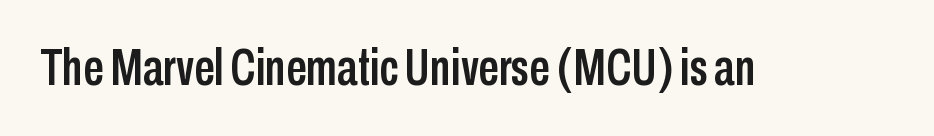
Q: Is the text italic (slanted)? A: No, it is upright.
Q: Is the typeface a serif or a sans-serif typeface? A: Sans-serif.
Q: Is the text underlined? A: No.
Q: Is the spacing between letters normal or unusually wide? A: Normal.
Q: Width (condensed, normal, or wide)? A: Condensed.
Q: Stroke contrast? A: Low.
Q: x-height? A: Medium.
Q: Monospaced? A: No.
